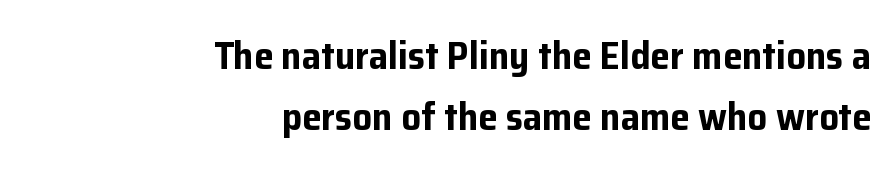
The passage shown is typed in a proportional face where columns would drift. The lettering stays uniformly vertical, giving the passage a roman look. Line ends are locked; line starts wander. Just letters on the line, the space beneath them empty.
